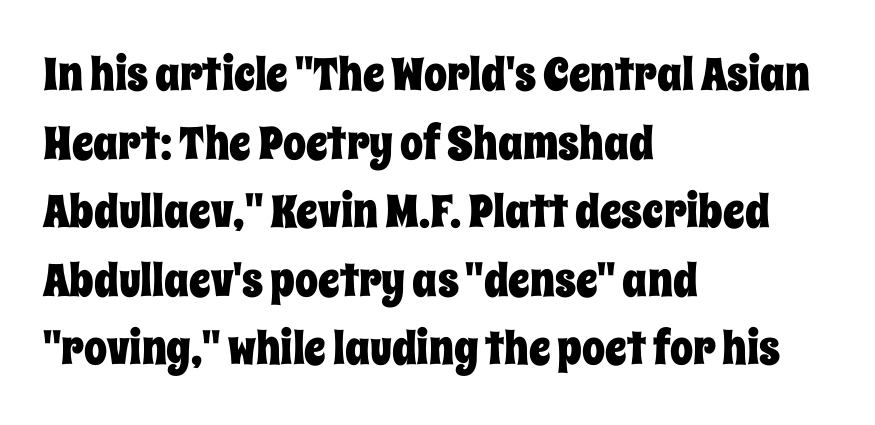
Vertically, the passage feels balanced, rows spaced as you'd expect. The letters advance in unequal steps, a hallmark of proportional type. Here the glyphs are tracked normally, forming tight word shapes. A clean baseline with only descenders dipping below it.
